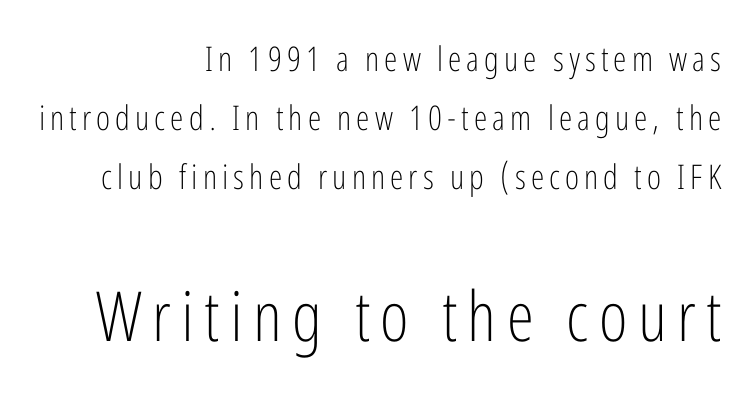
The image shows 69 px light, condensed sans-serif type, upright; set right-aligned, line spacing 1.74x, not underlined; the second (bottom) block is 2.03x larger; low stroke contrast and a medium x-height.
